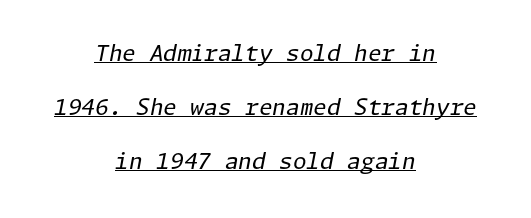
{"italic": "yes", "lean": "right", "slant_degrees": 11, "bold": "no", "underline": "yes", "align": "center", "line_spacing": "loose", "line_spacing_ratio": 2.46, "letter_spacing": "normal", "letter_spacing_em": 0.0, "glyph_px": 22}
